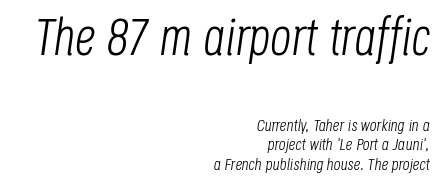
{"italic": "yes", "lean": "right", "slant_degrees": 8, "bold": "no", "weight": "light", "width": "condensed", "stroke_contrast": "low", "x_height": "large", "monospaced": "no", "underline": "no", "align": "right", "line_spacing": "tight", "line_spacing_ratio": 1.14, "letter_spacing": "normal", "letter_spacing_em": 0.0, "larger_block": "first", "size_ratio": 3.06, "glyph_px": 52}
